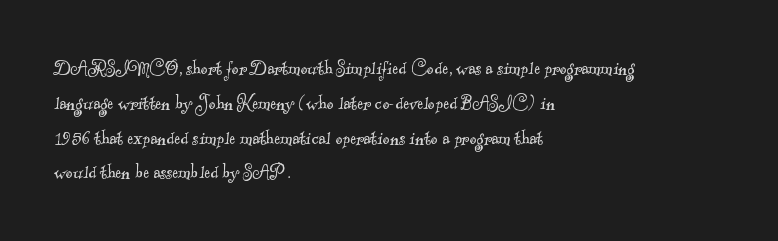
The image shows 22 px text type; set left-aligned, normal line spacing (1.58x), normal letter spacing, not underlined.
